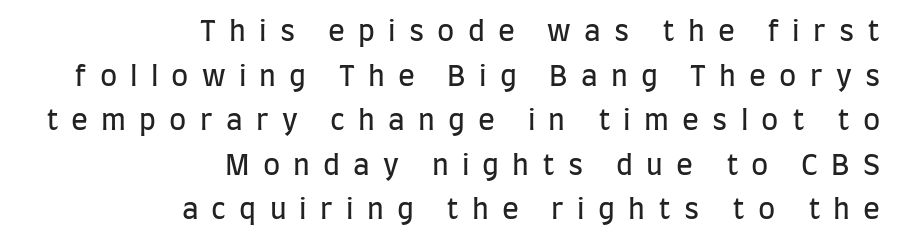
{"serif": "no", "italic": "no", "bold": "no", "weight": "regular", "width": "condensed", "stroke_contrast": "low", "x_height": "large", "monospaced": "no", "underline": "no", "align": "right", "line_spacing": "normal", "line_spacing_ratio": 1.59, "letter_spacing": "wide", "letter_spacing_em": 0.47, "glyph_px": 28}
